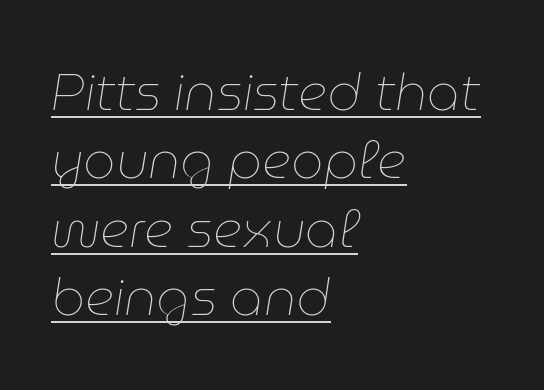
{"italic": "yes", "lean": "right", "slant_degrees": 9, "bold": "no", "weight": "thin", "width": "normal", "stroke_contrast": "low", "x_height": "medium", "monospaced": "no", "underline": "yes", "align": "left", "line_spacing": "normal", "line_spacing_ratio": 1.34, "letter_spacing": "normal", "letter_spacing_em": 0.0, "glyph_px": 51}
